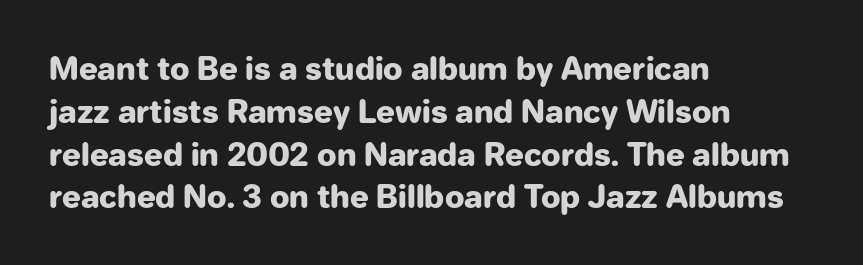
{"serif": "no", "italic": "no", "bold": "yes", "weight": "heavy", "width": "normal", "stroke_contrast": "low", "x_height": "medium", "monospaced": "no", "underline": "no", "align": "left", "line_spacing": "normal", "line_spacing_ratio": 1.38, "letter_spacing": "normal", "letter_spacing_em": 0.0, "glyph_px": 31}
